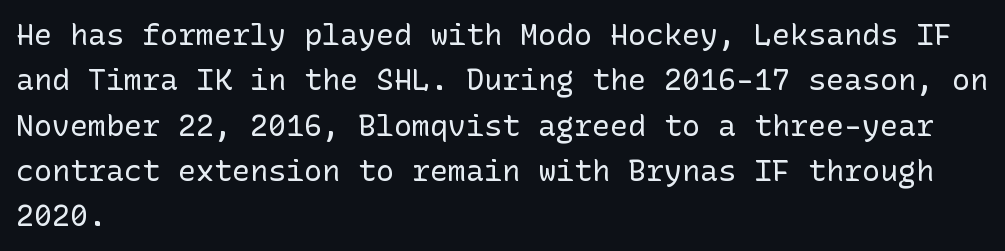
In terms of posture, this sample is upright. Alignment: flush left. The tracking reads as untouched default to a designer's eye. The glyphs in this specimen are sans serif. Rows of type keep a routine distance in the vertical direction. Is this a heavy cut? Hardly; it is regular or lighter.
